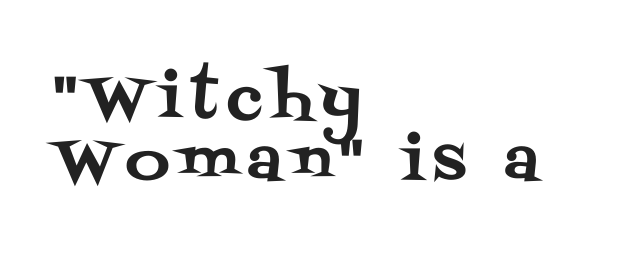
This sample trades vertical openness for compactness between lines. This sample has the flowing, uneven cadence of proportional lettering. The typography opts for an upright posture over an oblique one. The paragraph shown leans on its left margin. Letters rest on an invisible, unmarked baseline.
